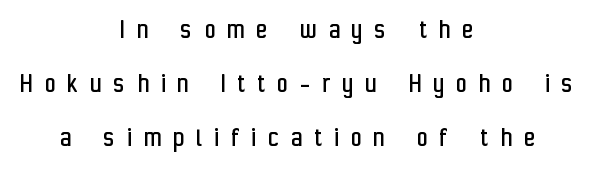
{"serif": "no", "italic": "no", "bold": "no", "weight": "regular", "width": "condensed", "stroke_contrast": "low", "x_height": "medium", "monospaced": "no", "underline": "no", "align": "center", "line_spacing_ratio": 1.86, "letter_spacing": "wide", "letter_spacing_em": 0.43, "glyph_px": 29}
